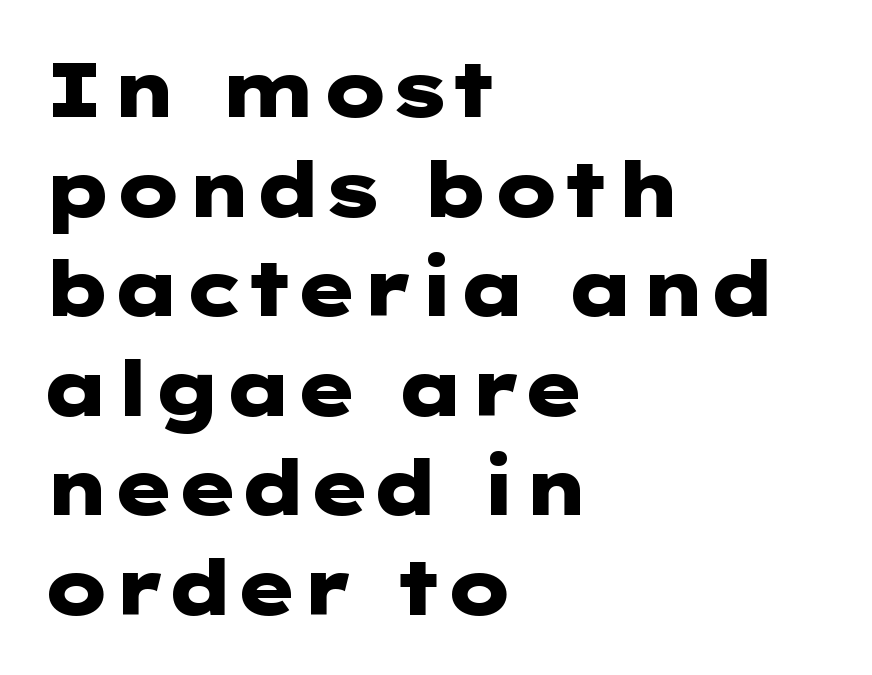
The image shows 76 px heavy, wide sans-serif type, upright; set left-aligned, normal line spacing (1.31x), normal letter spacing, not underlined; low stroke contrast and a medium x-height.
